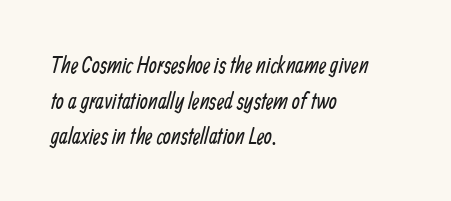
Which margin do the lines hug? The left one — the right edge is uneven. What stands out about the letter spacing? Nothing — it is the standard amount. One glance says typical: line gaps are just what's usual. Check under the words: just untouched page. Weight class: somewhere from thin through regular.
